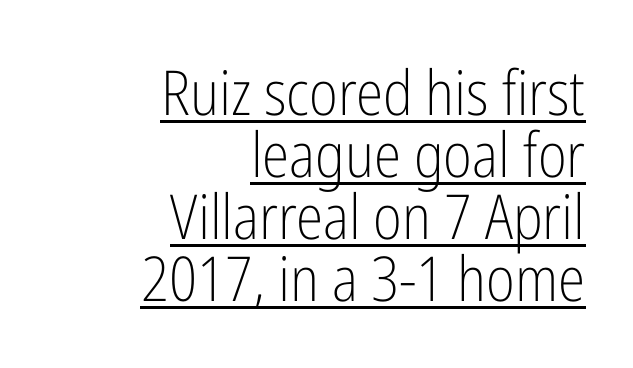
Is this a sans? Yes — the strokes have no serifs. The face used here appears with an underline applied. The letters look calm and open, with moderate or lighter stems. Looks like regular typesetting: each glyph gets only the width it needs.
